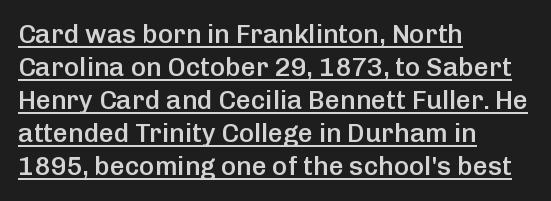
The image shows 26 px text type, upright; set left-aligned, normal line spacing (1.27x), normal letter spacing, underlined.
